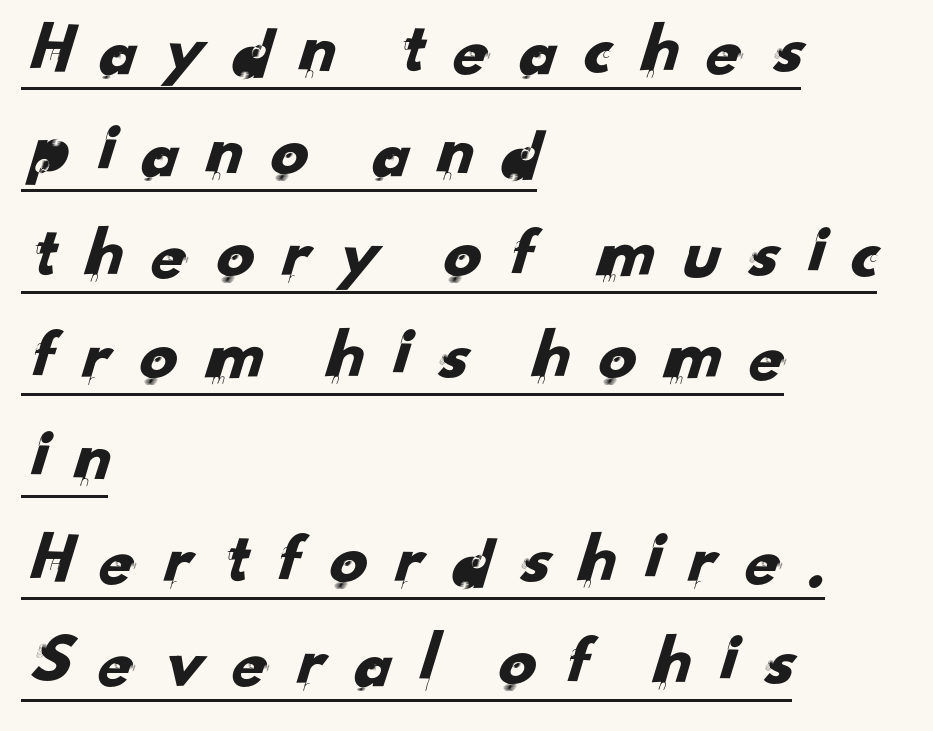
Q: Is the typeface a serif or a sans-serif typeface? A: Sans-serif.
Q: Is the text underlined? A: Yes.
Q: How is the paragraph aligned? A: Left-aligned.
Q: Is the spacing between letters normal or unusually wide? A: Unusually wide.
Q: Is the spacing between lines tight, normal or loose? A: Normal.
Q: Width (condensed, normal, or wide)? A: Normal.
Q: Stroke contrast? A: Low.
Q: x-height? A: Small.
Q: Monospaced? A: No.
